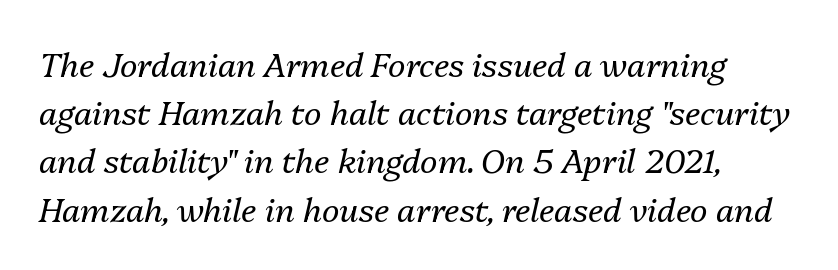
Q: Is the text bold? A: No.
Q: Is the text italic (slanted)? A: Yes, it leans right by about 13 degrees.
Q: Is the text underlined? A: No.
Q: How is the paragraph aligned? A: Left-aligned.
Q: Is the spacing between letters normal or unusually wide? A: Normal.
Q: Is the spacing between lines tight, normal or loose? A: Normal.
Q: Width (condensed, normal, or wide)? A: Normal.
Q: Stroke contrast? A: Medium.
Q: x-height? A: Medium.
Q: Monospaced? A: No.
